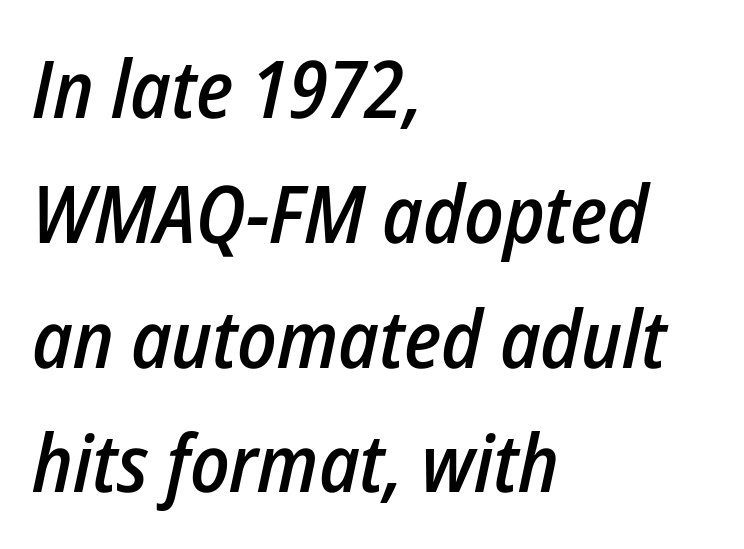
The image shows 80 px semibold, condensed type, italic (leaning right); set left-aligned, normal line spacing (1.56x), normal letter spacing, not underlined; low stroke contrast and a medium x-height.
